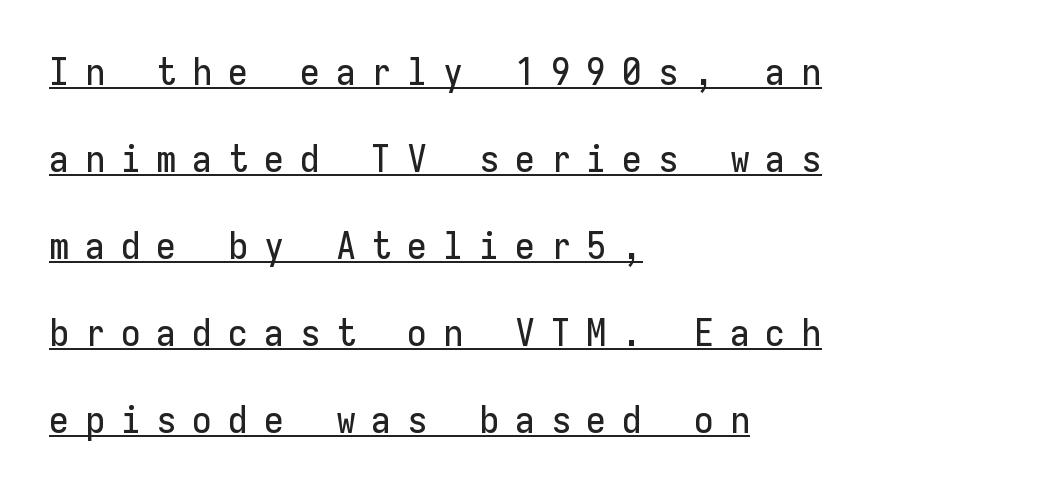
The image shows 37 px sans-serif type, upright, monospaced; set left-aligned, loose line spacing (2.35x), unusually wide letter spacing (+0.42 em), underlined; low stroke contrast and a medium x-height.
